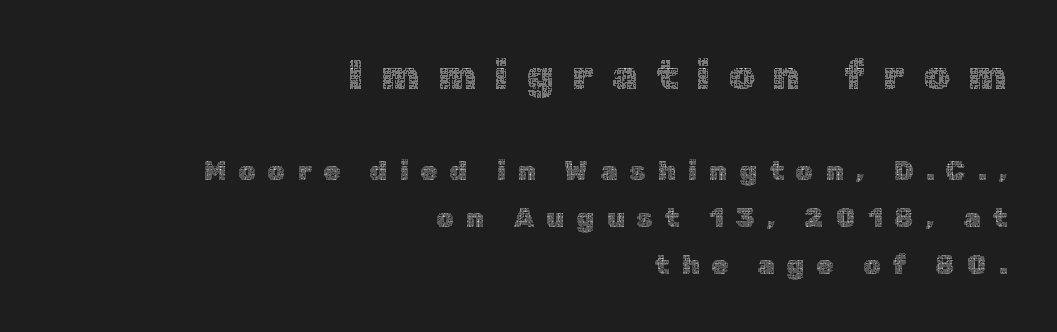
Q: Is the text bold? A: No.
Q: Is the text italic (slanted)? A: No, it is upright.
Q: Is the text underlined? A: No.
Q: How is the paragraph aligned? A: Right-aligned.
Q: Is the spacing between letters normal or unusually wide? A: Unusually wide.
Q: Which block of text is set in a larger size, the first (top) or the second (bottom)? A: The first (top) one.
Q: Width (condensed, normal, or wide)? A: Normal.
Q: x-height? A: Medium.
Q: Monospaced? A: No.
